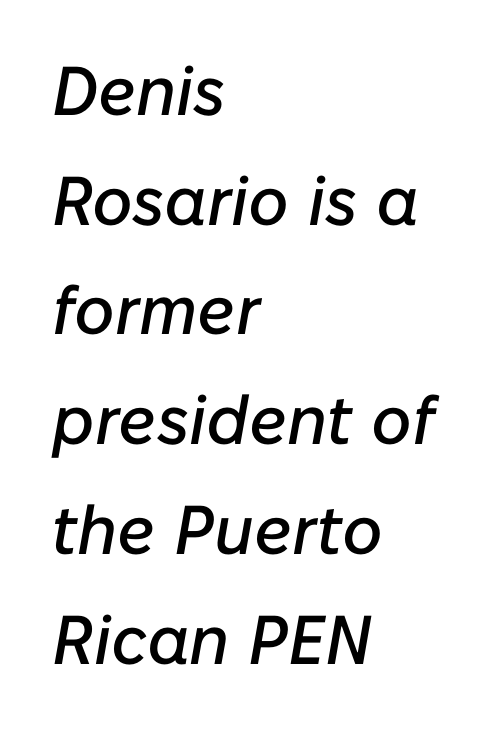
{"italic": "yes", "lean": "right", "slant_degrees": 10, "width": "normal", "stroke_contrast": "low", "x_height": "medium", "monospaced": "no", "underline": "no", "align": "left", "line_spacing": "normal", "line_spacing_ratio": 1.59, "letter_spacing": "normal", "letter_spacing_em": 0.0, "glyph_px": 69}
